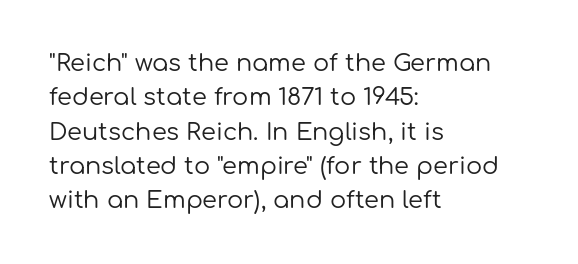
The image shows 24 px text type, upright; set left-aligned, normal line spacing (1.43x), normal letter spacing, not underlined.
